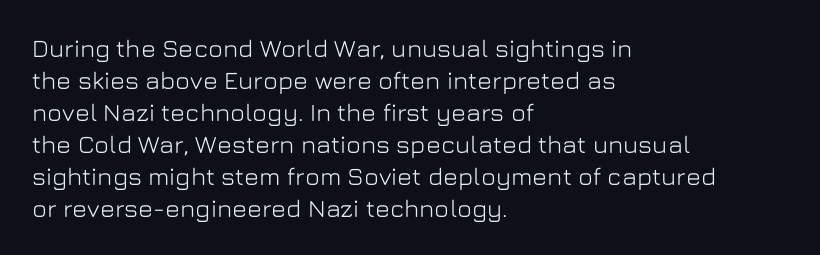
{"italic": "no", "underline": "no", "align": "left", "line_spacing": "normal", "line_spacing_ratio": 1.28, "letter_spacing": "normal", "letter_spacing_em": 0.0, "glyph_px": 25}
